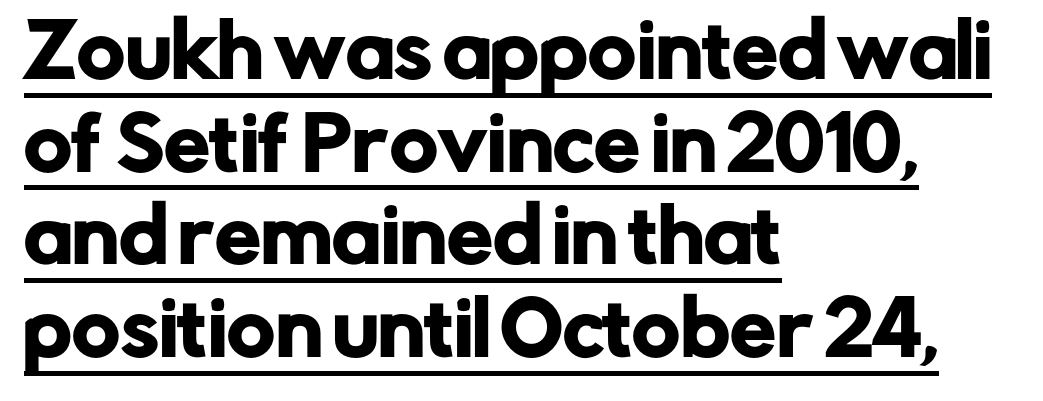
{"serif": "no", "italic": "no", "width": "normal", "stroke_contrast": "low", "x_height": "medium", "monospaced": "no", "underline": "yes", "align": "left", "line_spacing": "normal", "line_spacing_ratio": 1.27, "letter_spacing": "normal", "letter_spacing_em": 0.0, "glyph_px": 73}
